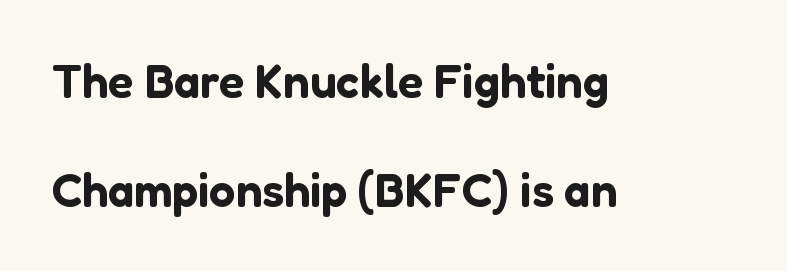
Q: Is the text italic (slanted)? A: No, it is upright.
Q: Is the typeface a serif or a sans-serif typeface? A: Sans-serif.
Q: Is the text underlined? A: No.
Q: How is the paragraph aligned? A: Left-aligned.
Q: Is the spacing between letters normal or unusually wide? A: Normal.
Q: Is the spacing between lines tight, normal or loose? A: Loose.
Q: Width (condensed, normal, or wide)? A: Normal.
Q: Stroke contrast? A: Low.
Q: x-height? A: Medium.
Q: Monospaced? A: No.
